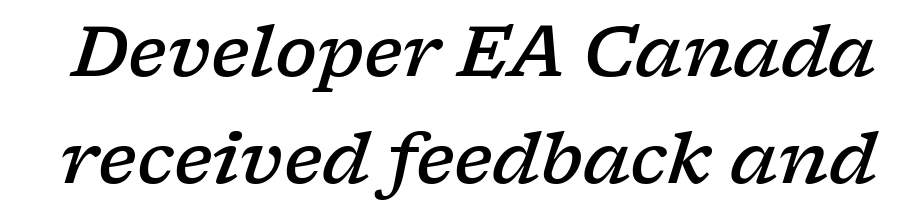
The words here are not underlined. The passage shown is typed in a proportional face where columns would drift. Characters are canted at an angle relative to the baseline's perpendicular. Nobody touched the tracking dial on this one. Every letter is mildly thick-stroked: semibold rather than bold. Compared with typical paragraphs, the rows here are spaced about the same.
